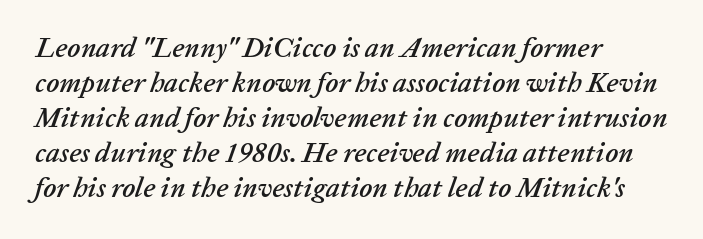
Q: Is the text italic (slanted)? A: Yes, it leans right by about 20 degrees.
Q: Is the text underlined? A: No.
Q: How is the paragraph aligned? A: Left-aligned.
Q: Is the spacing between letters normal or unusually wide? A: Normal.
Q: Is the spacing between lines tight, normal or loose? A: Normal.
Q: Width (condensed, normal, or wide)? A: Normal.
Q: Stroke contrast? A: Low.
Q: x-height? A: Medium.
Q: Monospaced? A: No.
